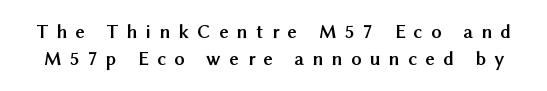
Q: Is the text bold? A: Yes.
Q: Is the text italic (slanted)? A: No, it is upright.
Q: Is the text underlined? A: No.
Q: Is the spacing between letters normal or unusually wide? A: Unusually wide.
Q: Is the spacing between lines tight, normal or loose? A: Normal.
